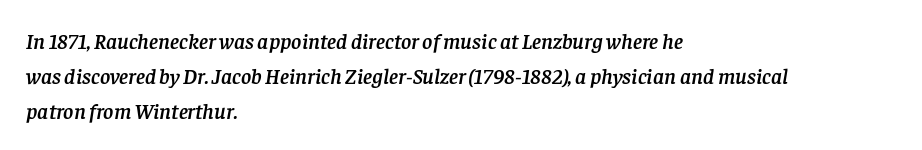
The paragraph has a hard left edge and a soft right edge. Is the type slanted? Yes — the strokes lean at a clear angle. The rendering uses a moderate line-height, typical for paragraphs. Bare-footed words on every line. The passage shown has conventional tracking throughout.
